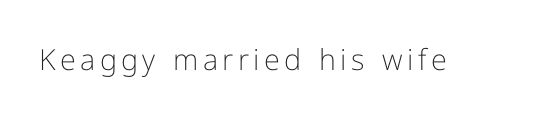
The image shows 29 px light sans-serif type, upright; set not underlined; low stroke contrast and a medium x-height.
